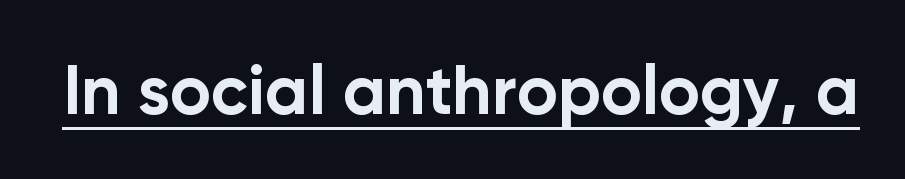
Weight: bold. Every word sits above its own underline. Italic: no, the glyphs are upright roman. The letters advance in unequal steps, a hallmark of proportional type. Is this a sans? Yes — the strokes have no serifs. The line texture is even and compact thanks to regular tracking.
